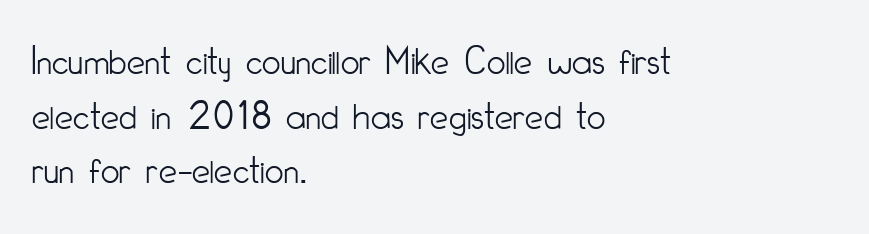
{"serif": "no", "italic": "no", "bold": "no", "weight": "light", "width": "condensed", "stroke_contrast": "low", "x_height": "small", "monospaced": "no", "underline": "no", "align": "left", "line_spacing": "normal", "line_spacing_ratio": 1.33, "letter_spacing": "normal", "letter_spacing_em": 0.0, "glyph_px": 41}
